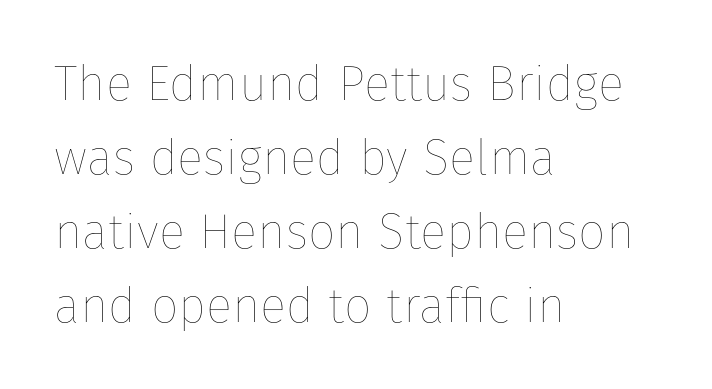
Q: Is the text bold? A: No.
Q: Is the text italic (slanted)? A: No, it is upright.
Q: Is the text underlined? A: No.
Q: How is the paragraph aligned? A: Left-aligned.
Q: Is the spacing between letters normal or unusually wide? A: Normal.
Q: Is the spacing between lines tight, normal or loose? A: Normal.
Q: Width (condensed, normal, or wide)? A: Normal.
Q: Stroke contrast? A: Low.
Q: x-height? A: Medium.
Q: Monospaced? A: No.
